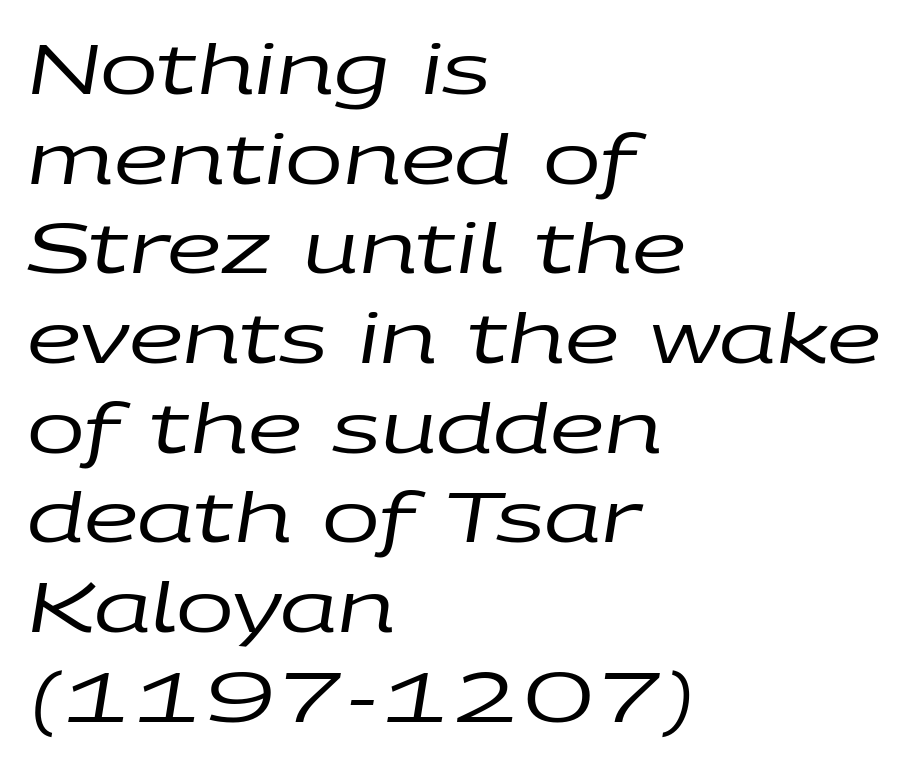
The image shows 69 px regular-weight, wide type, italic (leaning right); set left-aligned, normal line spacing (1.3x), normal letter spacing, not underlined; low stroke contrast and a large x-height.
